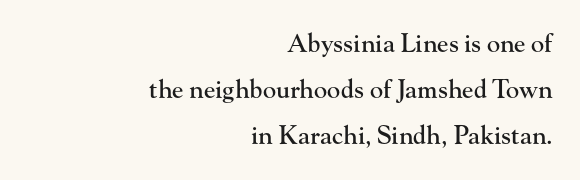
The image shows 25 px text type, upright; set right-aligned, line spacing 1.85x, normal letter spacing, not underlined.
